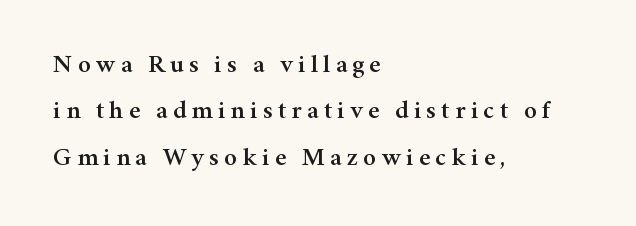
The image shows 26 px text type, upright; set left-aligned, line spacing 1.78x, unusually wide letter spacing (+0.2 em), not underlined.
